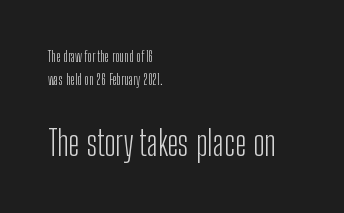
The image shows 35 px light, condensed sans-serif type, upright; set left-aligned, normal line spacing (1.62x), normal letter spacing, not underlined; the second (bottom) block is 2.5x larger; low stroke contrast and a medium x-height.
